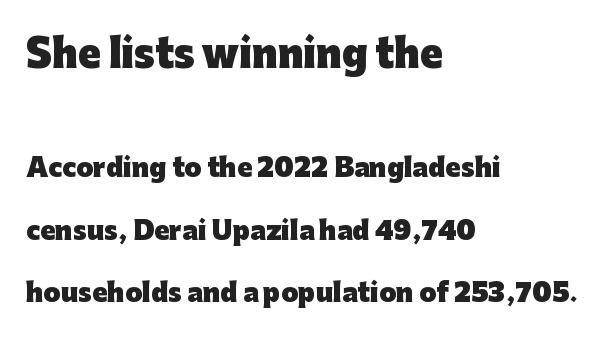
Q: Is the text bold? A: Yes.
Q: Is the text italic (slanted)? A: No, it is upright.
Q: Is the typeface a serif or a sans-serif typeface? A: Sans-serif.
Q: Is the text underlined? A: No.
Q: How is the paragraph aligned? A: Left-aligned.
Q: Is the spacing between letters normal or unusually wide? A: Normal.
Q: Is the spacing between lines tight, normal or loose? A: Loose.
Q: Which block of text is set in a larger size, the first (top) or the second (bottom)? A: The first (top) one.
Q: Width (condensed, normal, or wide)? A: Normal.
Q: Stroke contrast? A: Low.
Q: x-height? A: Medium.
Q: Monospaced? A: No.
